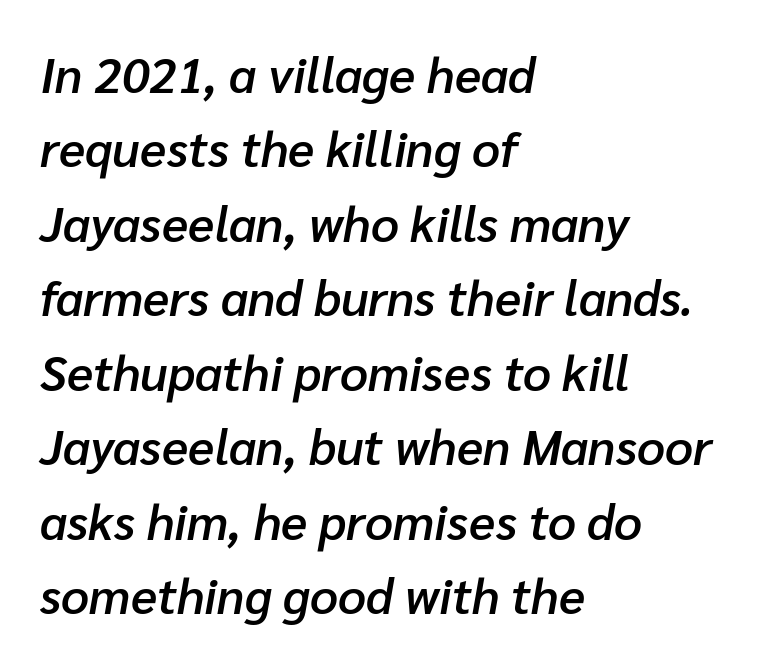
Q: Is the text bold? A: Semi-bold.
Q: Is the text italic (slanted)? A: Yes, it leans right by about 10 degrees.
Q: Is the text underlined? A: No.
Q: How is the paragraph aligned? A: Left-aligned.
Q: Is the spacing between letters normal or unusually wide? A: Normal.
Q: Is the spacing between lines tight, normal or loose? A: Normal.
Q: Width (condensed, normal, or wide)? A: Normal.
Q: Stroke contrast? A: Low.
Q: x-height? A: Medium.
Q: Monospaced? A: No.
